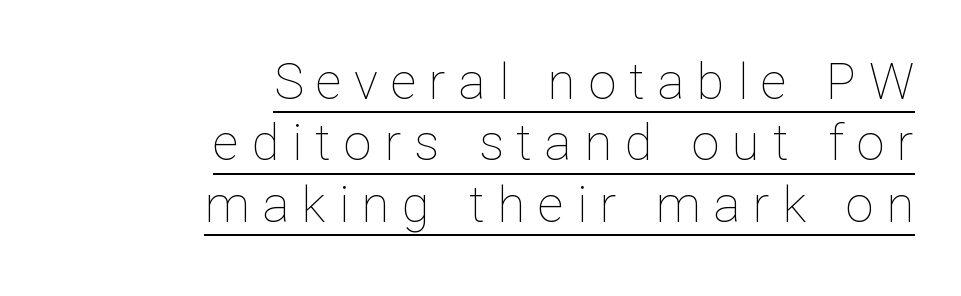
Q: Is the text bold? A: No.
Q: Is the text italic (slanted)? A: No, it is upright.
Q: Is the text underlined? A: Yes.
Q: How is the paragraph aligned? A: Right-aligned.
Q: Is the spacing between letters normal or unusually wide? A: Unusually wide.
Q: Width (condensed, normal, or wide)? A: Normal.
Q: Stroke contrast? A: Low.
Q: x-height? A: Medium.
Q: Monospaced? A: No.
